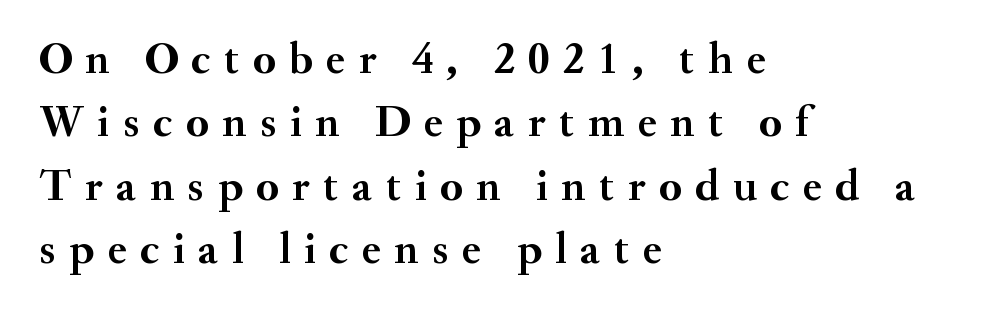
The image shows 45 px semibold serif type, upright; set left-aligned, normal line spacing (1.41x), unusually wide letter spacing (+0.3 em), not underlined; medium stroke contrast and a small x-height.
